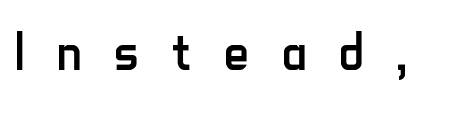
The image shows 69 px regular-weight, condensed sans-serif type, upright; set unusually wide letter spacing (+0.47 em), not underlined; low stroke contrast and a small x-height.
